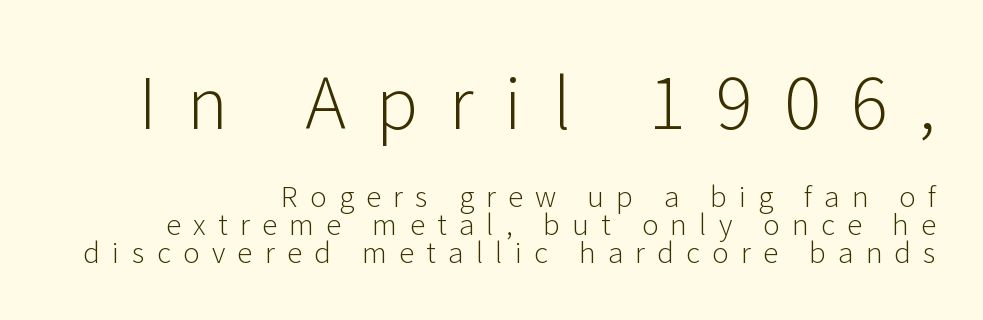
The image shows 70 px light sans-serif type, upright; set right-aligned, tight line spacing (1.01x), unusually wide letter spacing (+0.44 em), not underlined; the first (top) block is 2.5x larger; low stroke contrast and a medium x-height.
